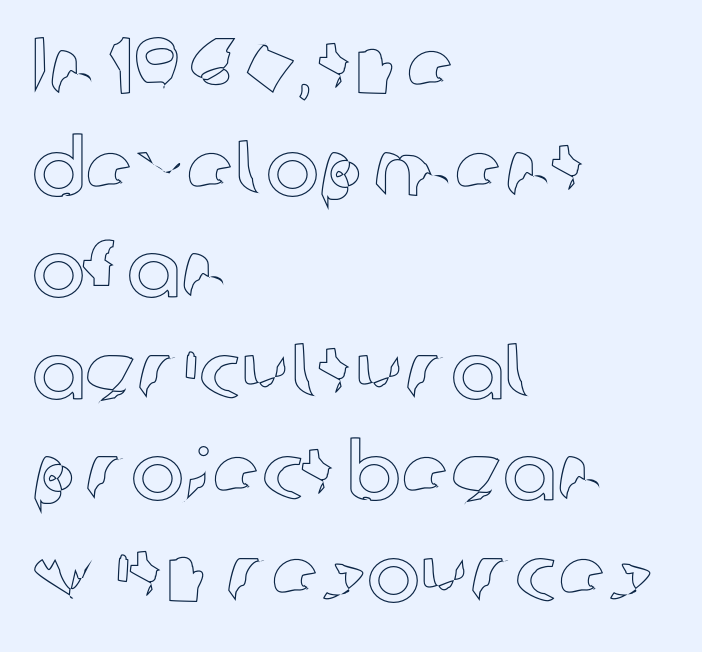
Rows of type keep a routine distance in the vertical direction. Character widths vary here, with narrow letters taking less room than wide ones. Bare-footed words on every line. Visually the block forms a straight wall on the left and a jagged coastline on the right.
